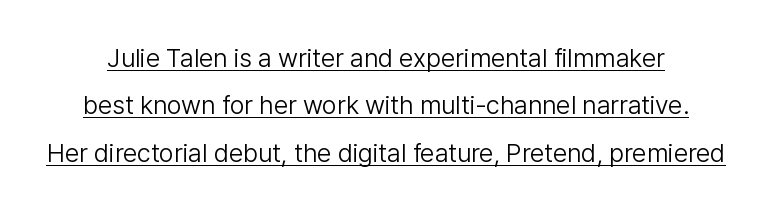
{"italic": "no", "bold": "no", "underline": "yes", "line_spacing_ratio": 1.82, "letter_spacing": "normal", "letter_spacing_em": 0.0, "glyph_px": 26}
